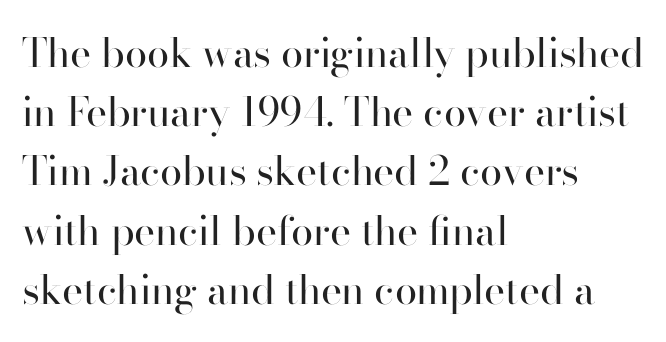
Italic: no, the glyphs are upright roman. You could call the tracking neutral — neither tight nor loose. The passage shown is typed in a proportional face where columns would drift. Teacher's note: observe the even left margin — that is flush-left alignment. Has an underline been added? It has not.
